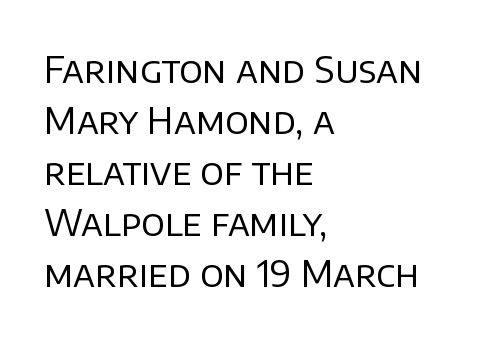
The image shows 37 px regular-weight sans-serif type, upright; set left-aligned, normal line spacing (1.38x), normal letter spacing, not underlined; low stroke contrast and a large x-height.
